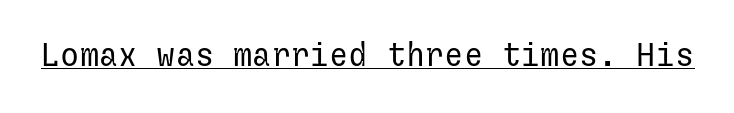
The image shows 32 px regular-weight sans-serif type, upright; set normal letter spacing, underlined; low stroke contrast and a medium x-height.
